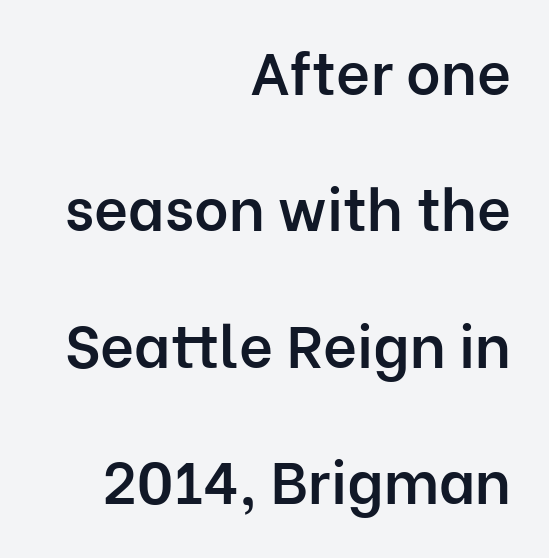
Q: Is the text bold? A: Semi-bold.
Q: Is the text italic (slanted)? A: No, it is upright.
Q: Is the typeface a serif or a sans-serif typeface? A: Sans-serif.
Q: Is the text underlined? A: No.
Q: How is the paragraph aligned? A: Right-aligned.
Q: Is the spacing between letters normal or unusually wide? A: Normal.
Q: Is the spacing between lines tight, normal or loose? A: Loose.
Q: Width (condensed, normal, or wide)? A: Normal.
Q: Stroke contrast? A: Low.
Q: x-height? A: Medium.
Q: Monospaced? A: No.
